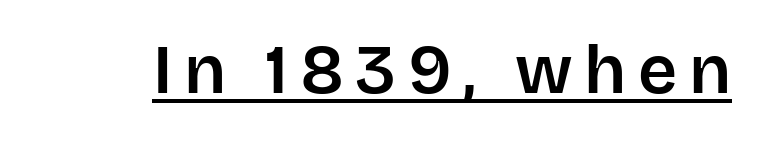
Q: Is the text italic (slanted)? A: No, it is upright.
Q: Is the typeface a serif or a sans-serif typeface? A: Sans-serif.
Q: Is the text underlined? A: Yes.
Q: Width (condensed, normal, or wide)? A: Normal.
Q: Stroke contrast? A: Low.
Q: x-height? A: Large.
Q: Monospaced? A: No.
